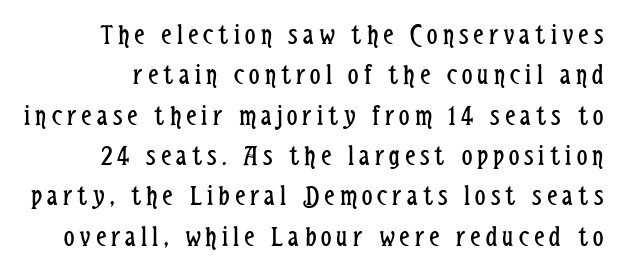
Q: Is the text bold? A: No.
Q: Is the text italic (slanted)? A: No, it is upright.
Q: Is the typeface a serif or a sans-serif typeface? A: Sans-serif.
Q: Is the text underlined? A: No.
Q: Is the spacing between lines tight, normal or loose? A: Normal.
Q: Width (condensed, normal, or wide)? A: Condensed.
Q: Stroke contrast? A: Low.
Q: x-height? A: Medium.
Q: Monospaced? A: No.
